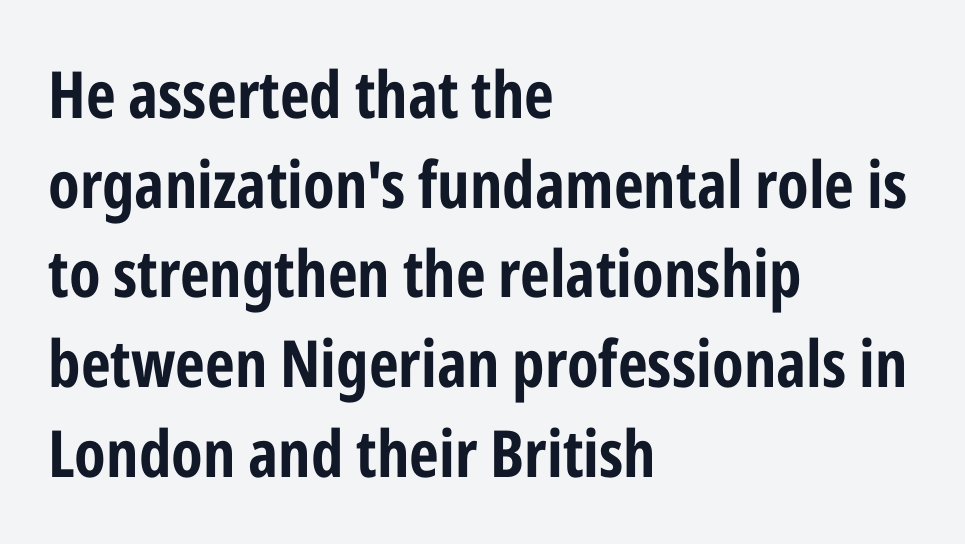
There is no visible air inserted between adjacent glyphs. Bold? Absolutely — the strokes are thick and heavy. Check under the words: just untouched page. Casual observation: everything's shoved over to the left. Posture: upright roman.
